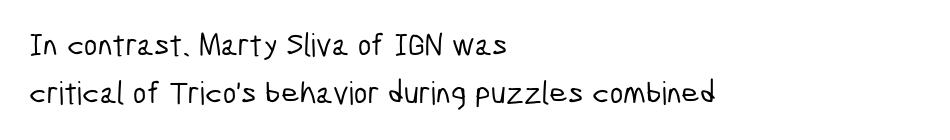
{"serif": "no", "width": "condensed", "stroke_contrast": "low", "x_height": "medium", "monospaced": "no", "underline": "no", "align": "left", "line_spacing": "normal", "line_spacing_ratio": 1.51, "letter_spacing": "normal", "letter_spacing_em": 0.0, "glyph_px": 32}
